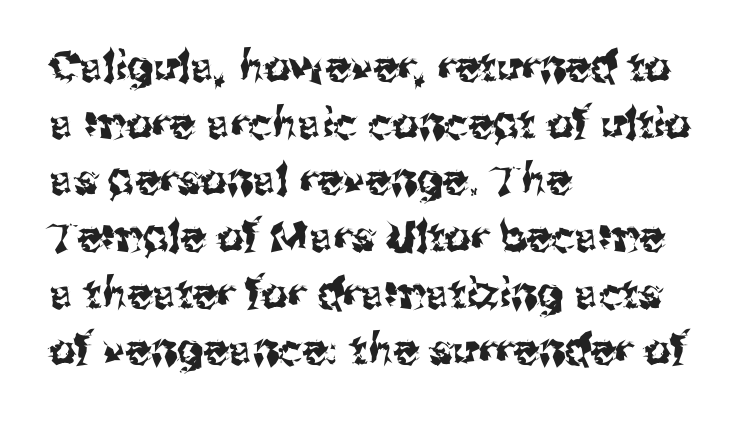
{"serif": "no", "italic": "no", "width": "normal", "stroke_contrast": "medium", "x_height": "medium", "monospaced": "no", "underline": "no", "align": "left", "line_spacing": "normal", "line_spacing_ratio": 1.35, "letter_spacing": "normal", "letter_spacing_em": 0.0, "glyph_px": 42}
